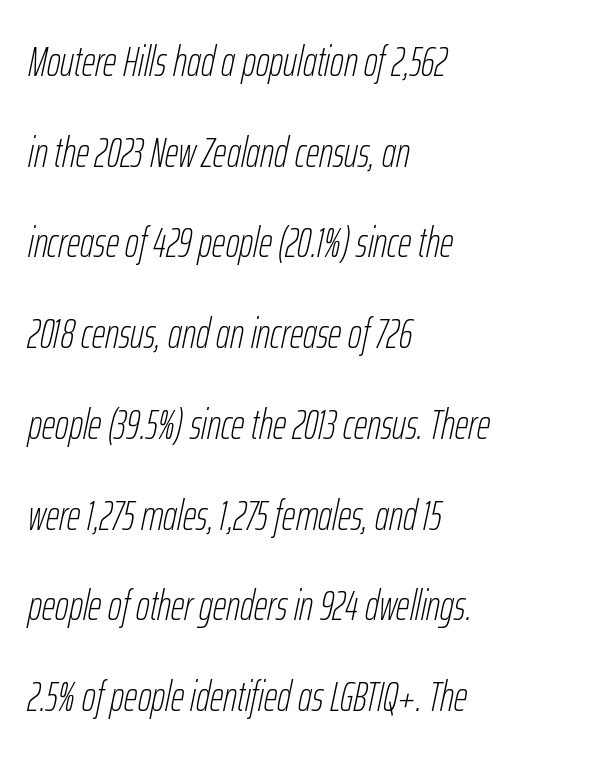
The image shows 42 px thin, condensed type, italic (leaning right); set left-aligned, loose line spacing (2.16x), normal letter spacing, not underlined; low stroke contrast and a medium x-height.
